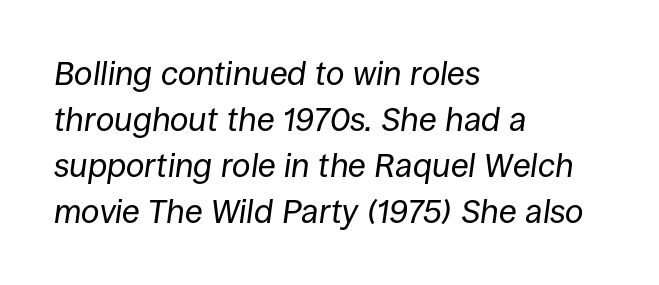
{"italic": "yes", "lean": "right", "slant_degrees": 8, "bold": "no", "weight": "regular", "width": "normal", "stroke_contrast": "low", "x_height": "large", "monospaced": "no", "underline": "no", "align": "left", "line_spacing": "normal", "line_spacing_ratio": 1.39, "letter_spacing": "normal", "letter_spacing_em": 0.0, "glyph_px": 33}
